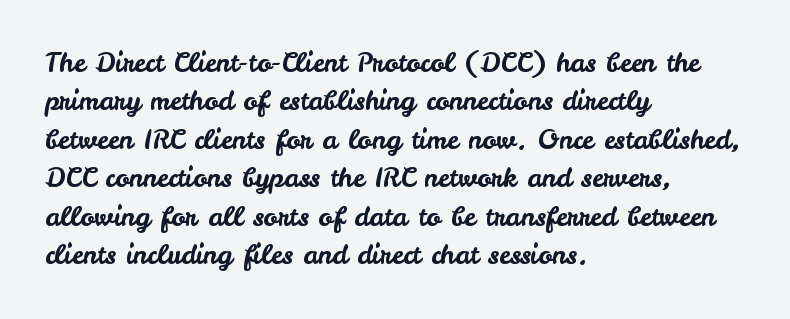
The image shows 26 px text type; set left-aligned, normal line spacing (1.48x), normal letter spacing, not underlined.
